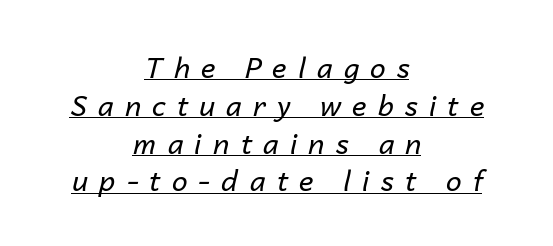
Is there an underline? Yes — a line sits under the letters. Vertical stems look standard width or narrower in stroke. You could not count columns in this text — the font is proportionally spaced. Italic? Definitely — the glyphs are oblique.
